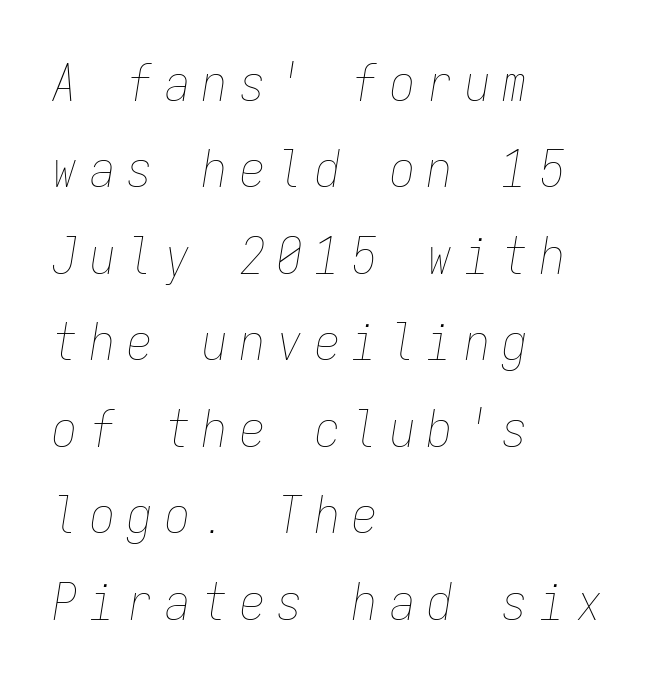
The image shows 50 px thin, condensed type, italic (leaning right), monospaced; set left-aligned, line spacing 1.73x, unusually wide letter spacing (+0.25 em), not underlined; low stroke contrast and a medium x-height.
